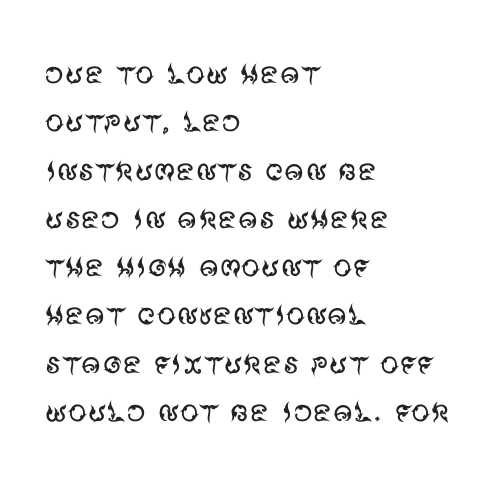
Italic? Not at all — the glyphs are vertical. Check the space under the baseline: it is left empty. The type is set solid horizontally, with unmodified tracking. A typesetter would label this face a sans.
